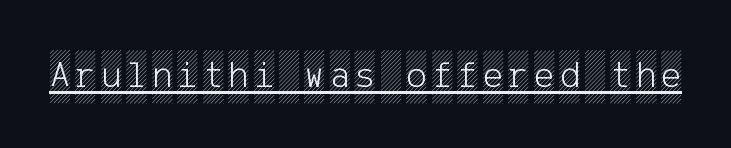
Q: Is the text italic (slanted)? A: No, it is upright.
Q: Is the text underlined? A: Yes.
Q: Width (condensed, normal, or wide)? A: Condensed.
Q: x-height? A: Large.
